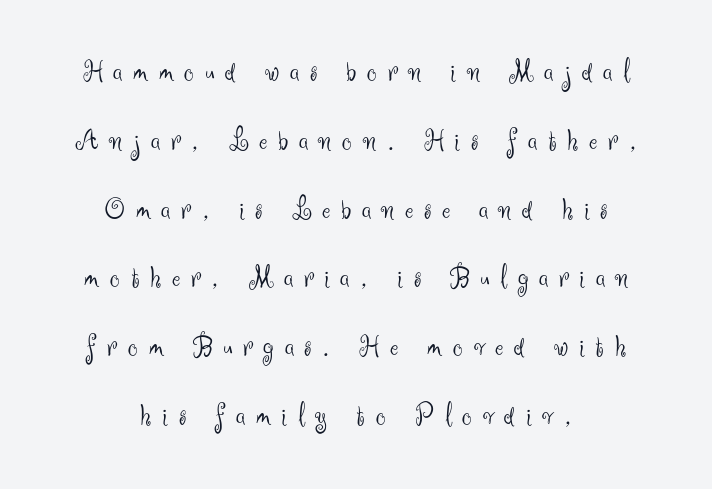
{"serif": "no", "italic": "no", "bold": "no", "weight": "light", "width": "normal", "stroke_contrast": "medium", "x_height": "small", "monospaced": "no", "underline": "no", "align": "center", "line_spacing": "loose", "line_spacing_ratio": 2.22, "letter_spacing": "wide", "letter_spacing_em": 0.35, "glyph_px": 31}
